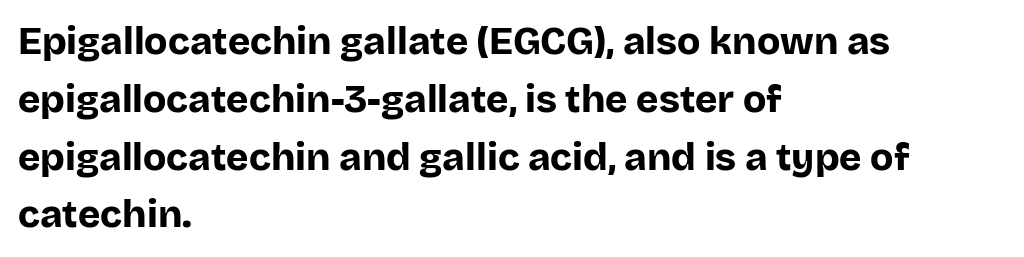
The image shows 38 px bold sans-serif type, upright; set left-aligned, normal line spacing (1.52x), normal letter spacing, not underlined; low stroke contrast and a large x-height.
